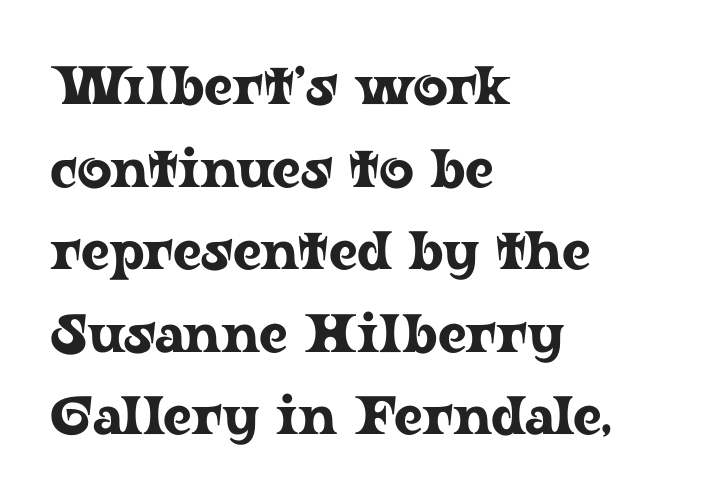
Q: Is the text italic (slanted)? A: No, it is upright.
Q: Is the typeface a serif or a sans-serif typeface? A: Serif.
Q: Is the text underlined? A: No.
Q: How is the paragraph aligned? A: Left-aligned.
Q: Is the spacing between letters normal or unusually wide? A: Normal.
Q: Is the spacing between lines tight, normal or loose? A: Normal.
Q: Width (condensed, normal, or wide)? A: Wide.
Q: Stroke contrast? A: Low.
Q: x-height? A: Medium.
Q: Monospaced? A: No.
